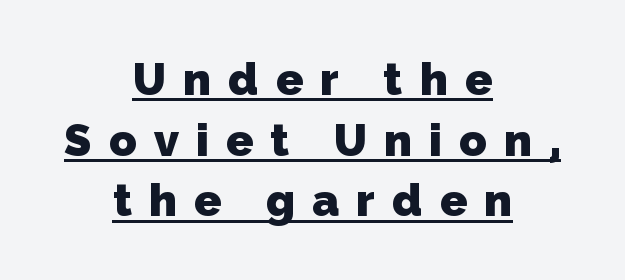
{"serif": "no", "bold": "yes", "weight": "heavy", "width": "normal", "stroke_contrast": "low", "x_height": "medium", "monospaced": "no", "underline": "yes", "align": "center", "line_spacing": "normal", "line_spacing_ratio": 1.35, "letter_spacing": "wide", "letter_spacing_em": 0.38, "glyph_px": 45}
